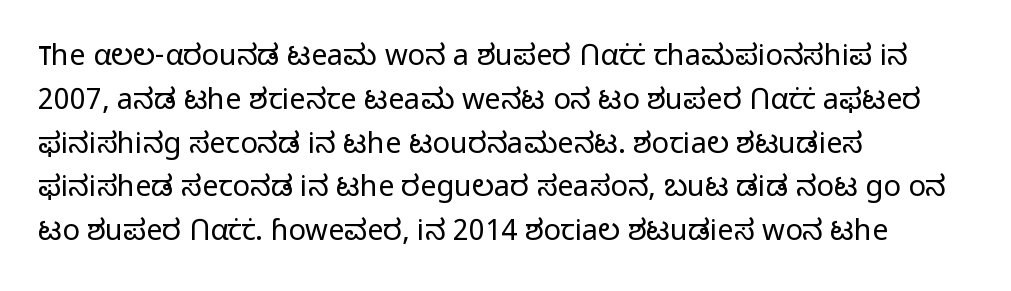
Q: Is the text bold? A: No.
Q: Is the text italic (slanted)? A: No, it is upright.
Q: Is the typeface a serif or a sans-serif typeface? A: Sans-serif.
Q: Is the text underlined? A: No.
Q: How is the paragraph aligned? A: Left-aligned.
Q: Is the spacing between letters normal or unusually wide? A: Normal.
Q: Is the spacing between lines tight, normal or loose? A: Normal.
Q: Width (condensed, normal, or wide)? A: Normal.
Q: Stroke contrast? A: Low.
Q: x-height? A: Medium.
Q: Monospaced? A: No.
